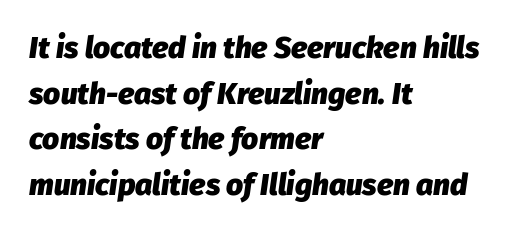
{"italic": "yes", "lean": "right", "slant_degrees": 8, "bold": "yes", "weight": "heavy", "width": "normal", "stroke_contrast": "low", "x_height": "medium", "monospaced": "no", "underline": "no", "align": "left", "line_spacing": "normal", "line_spacing_ratio": 1.52, "letter_spacing": "normal", "letter_spacing_em": 0.0, "glyph_px": 30}
